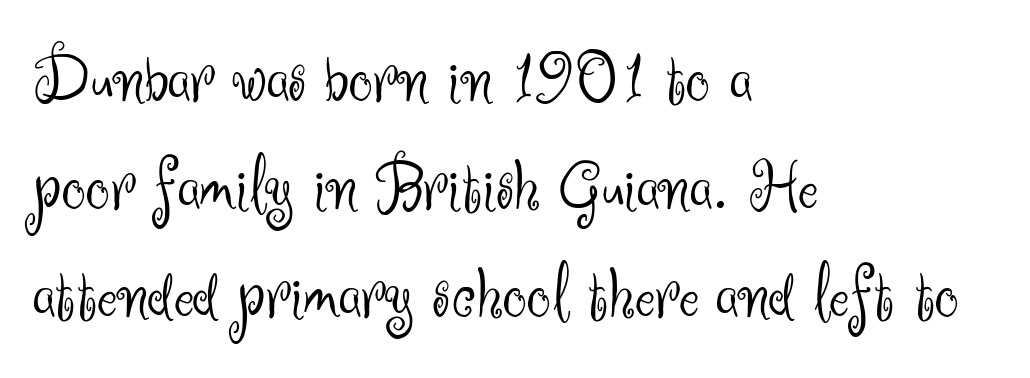
{"serif": "no", "italic": "no", "bold": "no", "weight": "light", "width": "normal", "stroke_contrast": "medium", "x_height": "small", "monospaced": "no", "underline": "no", "align": "left", "line_spacing": "normal", "line_spacing_ratio": 1.42, "letter_spacing": "normal", "letter_spacing_em": 0.0, "glyph_px": 76}
